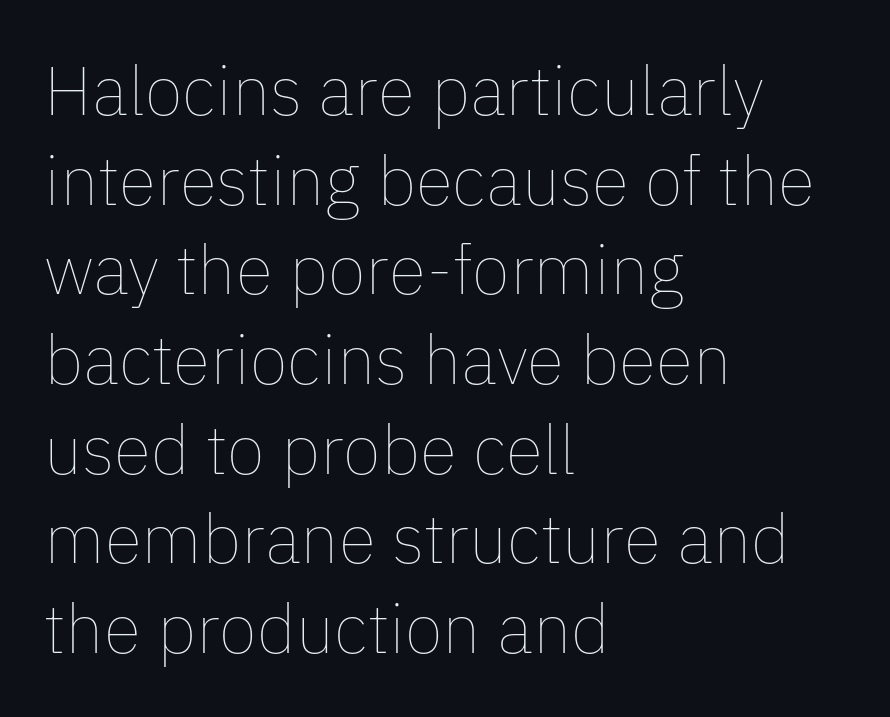
Rows of type keep a routine distance in the vertical direction. Varying glyph widths throughout — classic text-font behaviour. Tracking here is standard; glyphs follow each other at the usual distance. The type sits square on the baseline with zero lean. Each row of text sits above clean, open space. The rendering anchors every line to the left-hand side.
